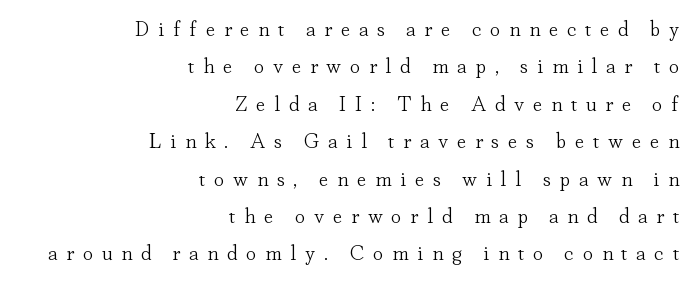
The image shows 21 px text type, upright; set right-aligned, line spacing 1.78x, unusually wide letter spacing (+0.41 em), not underlined.
